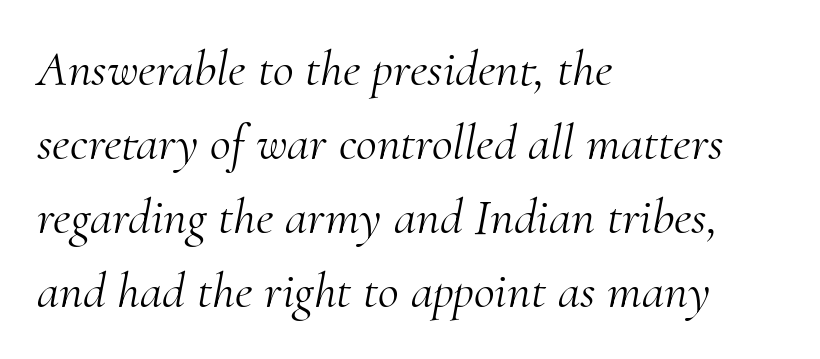
{"serif": "yes", "italic": "yes", "lean": "right", "slant_degrees": 10, "bold": "no", "weight": "light", "width": "normal", "stroke_contrast": "medium", "x_height": "small", "monospaced": "no", "underline": "no", "align": "left", "line_spacing": "normal", "line_spacing_ratio": 1.45, "letter_spacing": "normal", "letter_spacing_em": 0.0, "glyph_px": 51}
